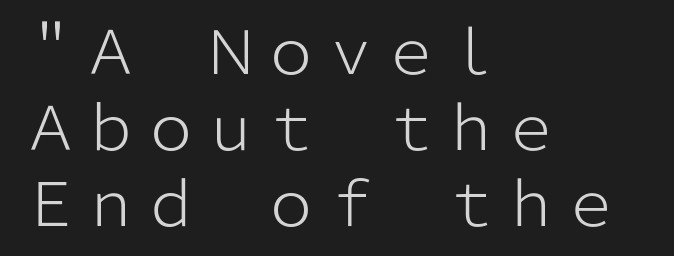
Q: Is the text bold? A: No.
Q: Is the text italic (slanted)? A: No, it is upright.
Q: Is the typeface a serif or a sans-serif typeface? A: Sans-serif.
Q: Is the text underlined? A: No.
Q: How is the paragraph aligned? A: Left-aligned.
Q: Is the spacing between letters normal or unusually wide? A: Normal.
Q: Is the spacing between lines tight, normal or loose? A: Normal.
Q: Width (condensed, normal, or wide)? A: Normal.
Q: Stroke contrast? A: Low.
Q: x-height? A: Medium.
Q: Monospaced? A: No.
